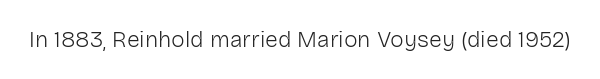
The image shows 23 px text type, upright; set normal letter spacing, not underlined.
